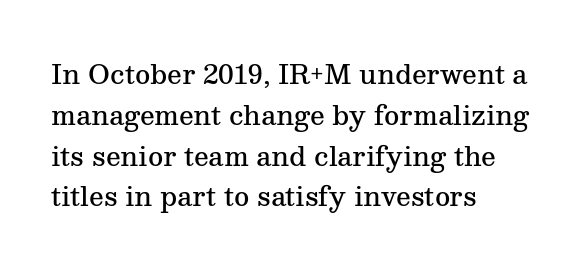
Q: Is the text bold? A: Semi-bold.
Q: Is the text italic (slanted)? A: No, it is upright.
Q: Is the text underlined? A: No.
Q: How is the paragraph aligned? A: Left-aligned.
Q: Is the spacing between letters normal or unusually wide? A: Normal.
Q: Is the spacing between lines tight, normal or loose? A: Normal.
